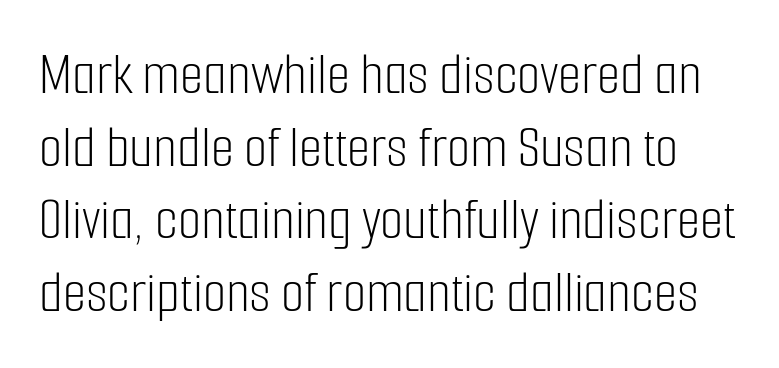
The image shows 60 px light, condensed sans-serif type, upright; set line spacing 1.21x, normal letter spacing, not underlined; low stroke contrast and a medium x-height.
